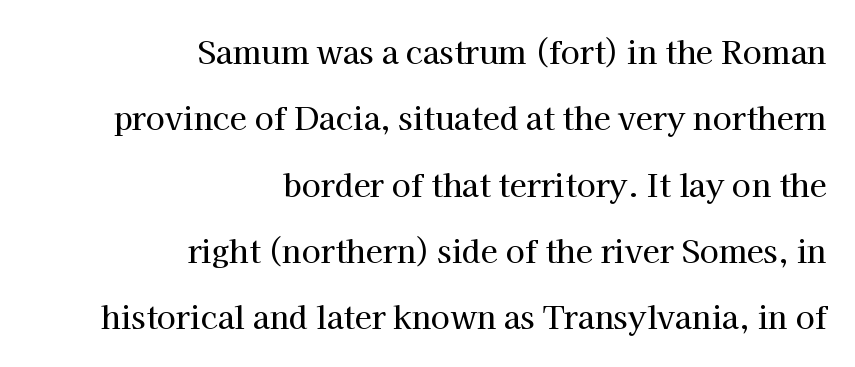
Type without underlining. A typesetter would call this proportional, since set widths differ per character. The characters display serif detailing at their extremities. One glance says open: line gaps are wider than usual.
